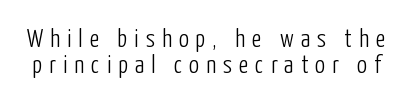
{"italic": "no", "bold": "no", "underline": "no", "line_spacing": "tight", "line_spacing_ratio": 1.05, "letter_spacing": "wide", "letter_spacing_em": 0.28, "glyph_px": 25}
